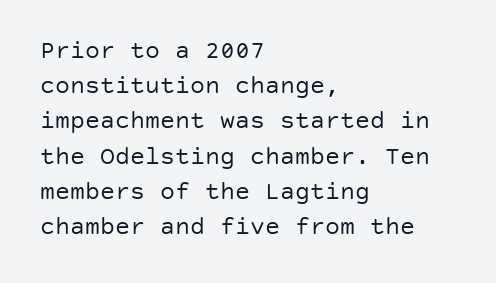
Weight: not bold — regular or lighter. Summary of vertical rhythm: regular, with standard interline spacing. Italic? Not at all — the glyphs are vertical. Words appear dense and cohesive because spacing is normal. Glance below the letters and you will spot only blank space.
